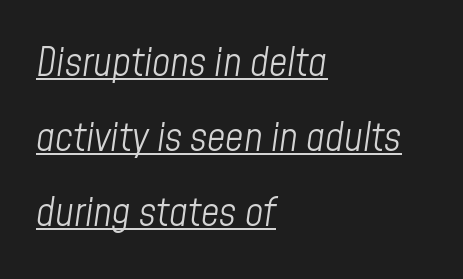
Q: Is the text bold? A: No.
Q: Is the text italic (slanted)? A: Yes, it leans right by about 8 degrees.
Q: Is the text underlined? A: Yes.
Q: How is the paragraph aligned? A: Left-aligned.
Q: Is the spacing between letters normal or unusually wide? A: Normal.
Q: Width (condensed, normal, or wide)? A: Condensed.
Q: Stroke contrast? A: Low.
Q: x-height? A: Medium.
Q: Monospaced? A: No.
